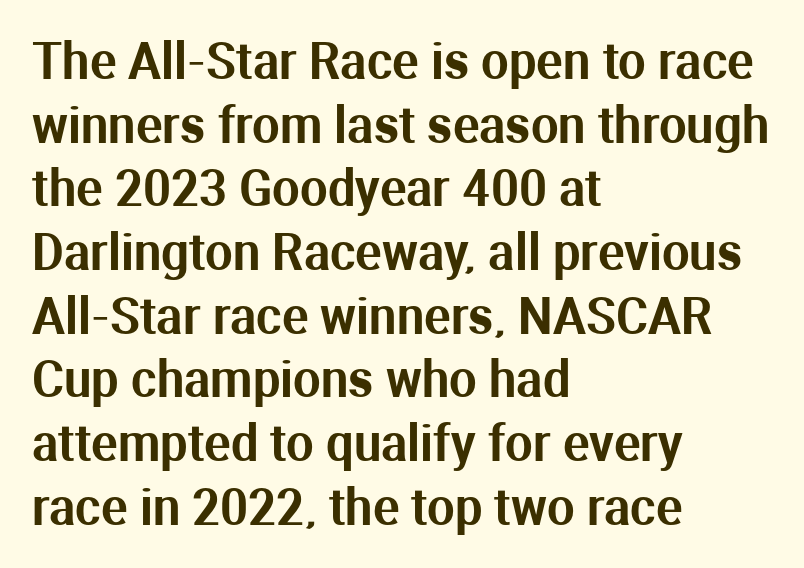
Q: Is the text italic (slanted)? A: No, it is upright.
Q: Is the typeface a serif or a sans-serif typeface? A: Sans-serif.
Q: Is the text underlined? A: No.
Q: How is the paragraph aligned? A: Left-aligned.
Q: Is the spacing between letters normal or unusually wide? A: Normal.
Q: Is the spacing between lines tight, normal or loose? A: Normal.
Q: Width (condensed, normal, or wide)? A: Normal.
Q: Stroke contrast? A: Medium.
Q: x-height? A: Medium.
Q: Monospaced? A: No.
